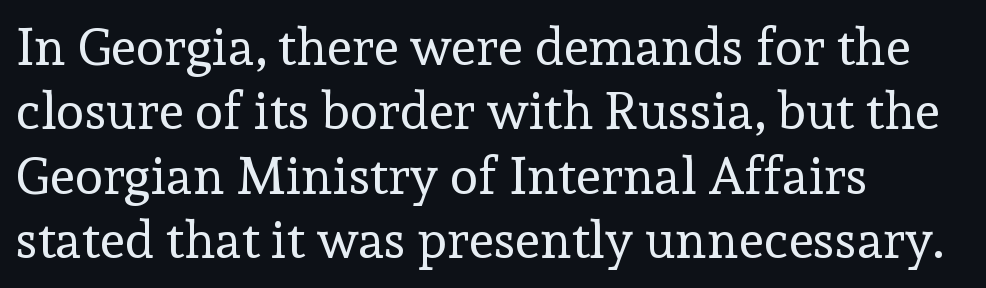
Q: Is the text bold? A: No.
Q: Is the text italic (slanted)? A: No, it is upright.
Q: Is the typeface a serif or a sans-serif typeface? A: Serif.
Q: Is the text underlined? A: No.
Q: How is the paragraph aligned? A: Left-aligned.
Q: Is the spacing between letters normal or unusually wide? A: Normal.
Q: Width (condensed, normal, or wide)? A: Normal.
Q: x-height? A: Medium.
Q: Monospaced? A: No.
